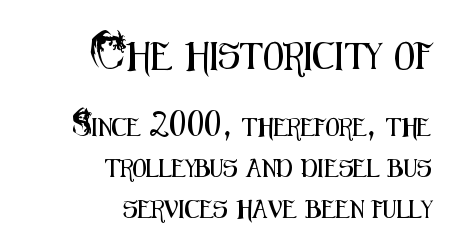
The image shows 27 px text type, upright; set right-aligned, loose line spacing (2.28x), normal letter spacing, not underlined; the first (top) block is 1.5x larger.
